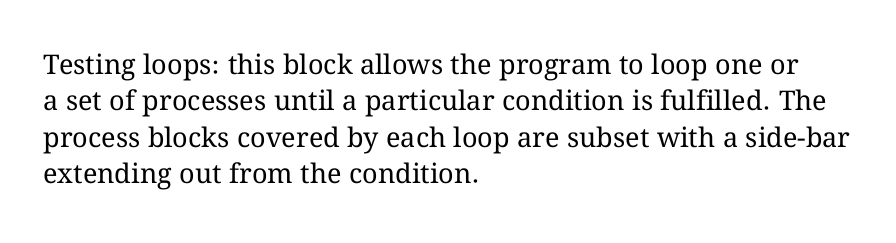
The image shows 27 px text type, upright; set left-aligned, normal line spacing (1.35x), normal letter spacing, not underlined.
